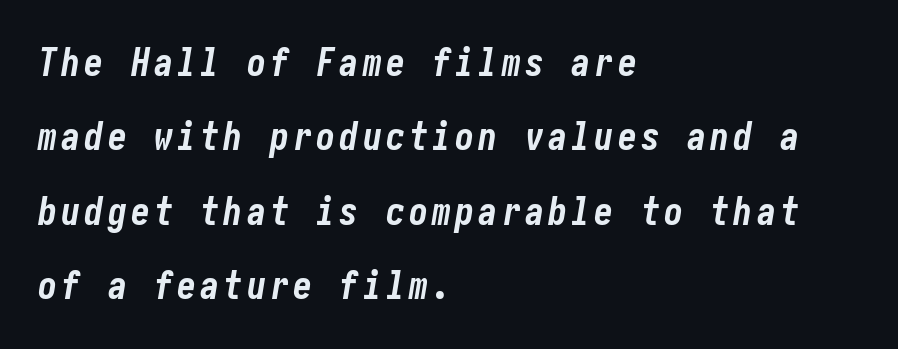
Horizontal alignment here is leftward, the default for most running prose. Words float on clear page, feet unadorned. The specimen reads as italic at a glance. Interline gaps are noticeably wide in this sample. Stroke thickness is high; the sample reads as a true bold.
